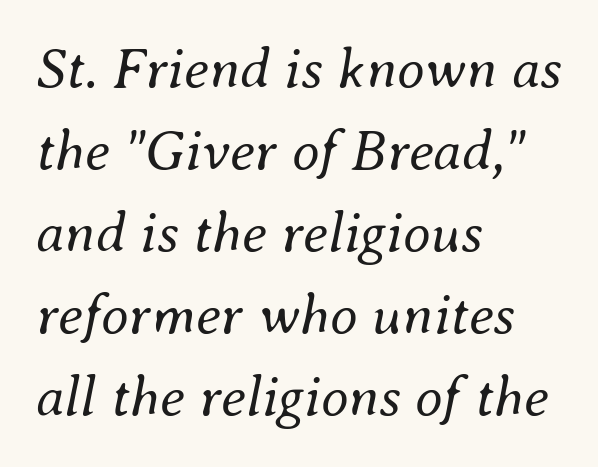
The typesetter chose a ragged-right arrangement here. The letters look calm and open, with moderate or lighter stems. A typesetter would call this zero additional tracking. Note the varied advance widths — an 'i' is clearly narrower than an 'm'. Leading matches the norm, producing a regular column. A typesetter would mark this as italic.
